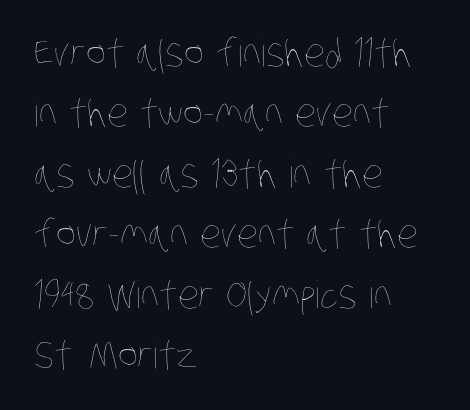
{"bold": "no", "weight": "thin", "width": "condensed", "stroke_contrast": "low", "x_height": "large", "monospaced": "no", "underline": "no", "align": "left", "line_spacing": "normal", "line_spacing_ratio": 1.59, "letter_spacing": "normal", "letter_spacing_em": 0.0, "glyph_px": 38}
